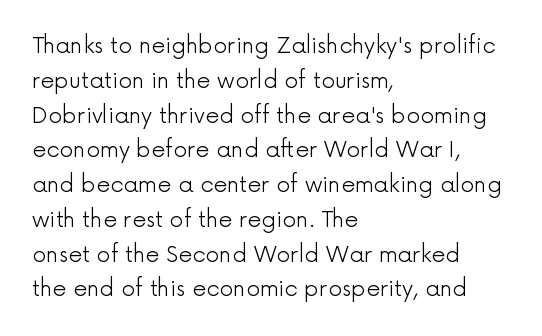
Q: Is the text bold? A: No.
Q: Is the text italic (slanted)? A: No, it is upright.
Q: Is the text underlined? A: No.
Q: How is the paragraph aligned? A: Left-aligned.
Q: Is the spacing between letters normal or unusually wide? A: Normal.
Q: Is the spacing between lines tight, normal or loose? A: Normal.
